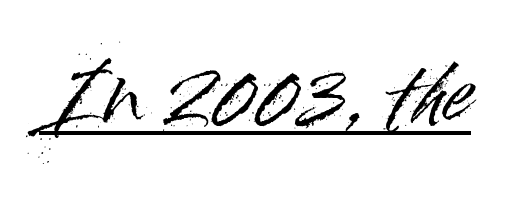
Q: Is the text italic (slanted)? A: Yes.
Q: Is the typeface a serif or a sans-serif typeface? A: Sans-serif.
Q: Is the text underlined? A: Yes.
Q: Is the spacing between letters normal or unusually wide? A: Normal.
Q: Width (condensed, normal, or wide)? A: Normal.
Q: Stroke contrast? A: High.
Q: x-height? A: Small.
Q: Monospaced? A: No.
